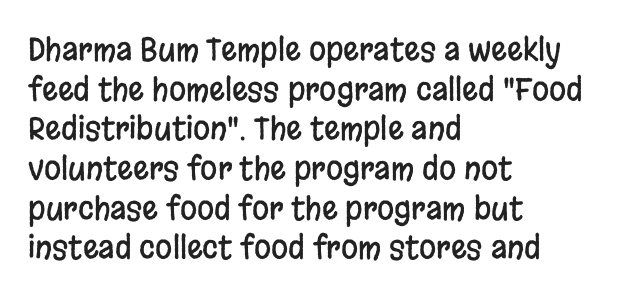
The image shows 31 px condensed sans-serif type, upright; set left-aligned, normal line spacing (1.28x), normal letter spacing, not underlined; low stroke contrast and a large x-height.
